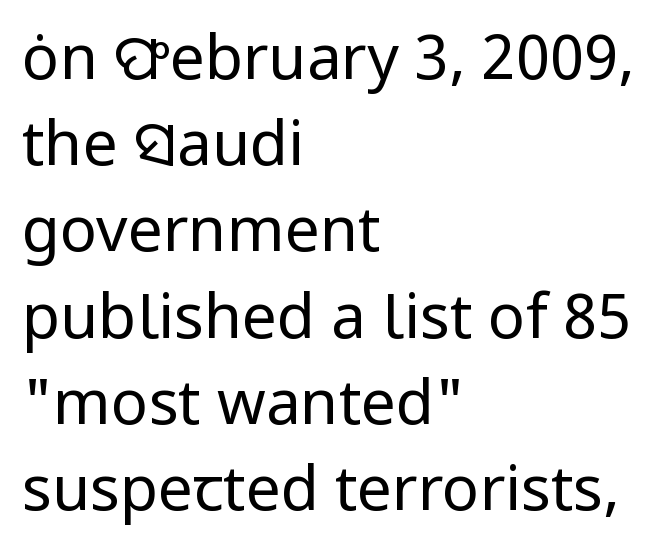
Q: Is the text bold? A: No.
Q: Is the text italic (slanted)? A: No, it is upright.
Q: Is the typeface a serif or a sans-serif typeface? A: Sans-serif.
Q: Is the text underlined? A: No.
Q: How is the paragraph aligned? A: Left-aligned.
Q: Is the spacing between letters normal or unusually wide? A: Normal.
Q: Is the spacing between lines tight, normal or loose? A: Normal.
Q: Width (condensed, normal, or wide)? A: Normal.
Q: Stroke contrast? A: Low.
Q: x-height? A: Medium.
Q: Monospaced? A: No.
